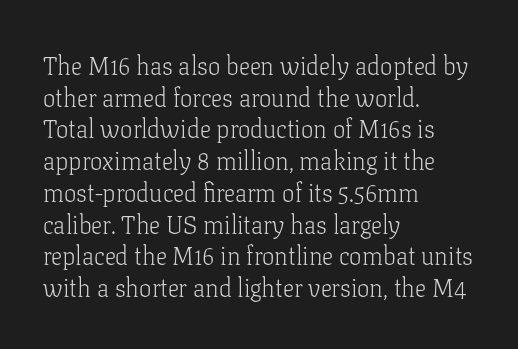
Q: Is the text bold? A: No.
Q: Is the text italic (slanted)? A: No, it is upright.
Q: Is the text underlined? A: No.
Q: How is the paragraph aligned? A: Left-aligned.
Q: Is the spacing between letters normal or unusually wide? A: Normal.
Q: Is the spacing between lines tight, normal or loose? A: Normal.
